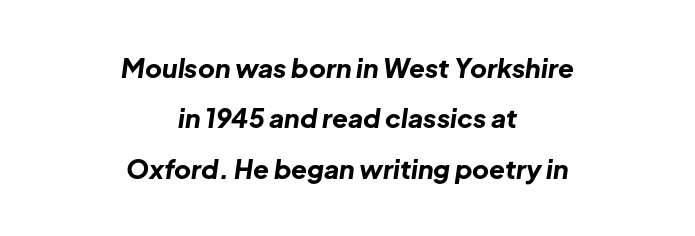
{"italic": "yes", "lean": "right", "slant_degrees": 8, "bold": "yes", "underline": "no", "align": "center", "line_spacing": "loose", "line_spacing_ratio": 1.94, "letter_spacing": "normal", "letter_spacing_em": 0.0, "glyph_px": 26}
